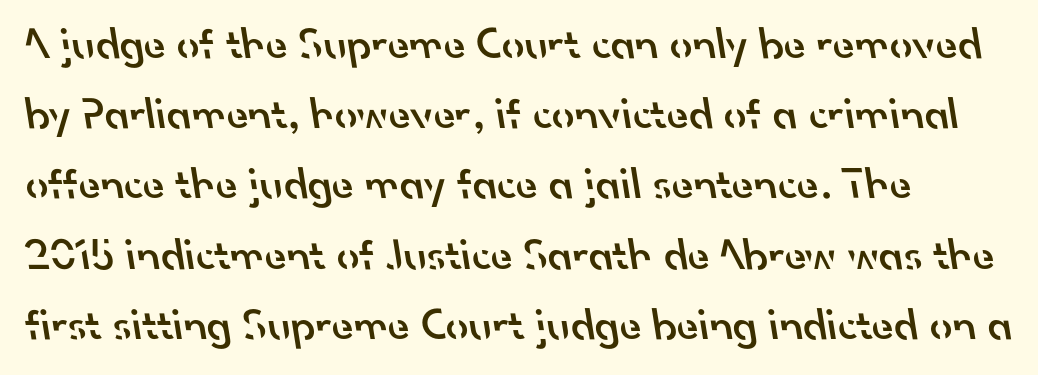
{"serif": "no", "bold": "semi", "weight": "semibold", "width": "normal", "stroke_contrast": "low", "x_height": "small", "monospaced": "no", "underline": "no", "align": "left", "line_spacing": "normal", "line_spacing_ratio": 1.56, "letter_spacing": "normal", "letter_spacing_em": 0.0, "glyph_px": 45}
